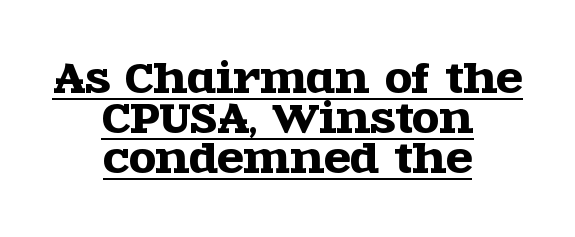
The image shows 39 px wide serif type, upright; set centered, tight line spacing (1.03x), normal letter spacing, underlined; a large x-height.
